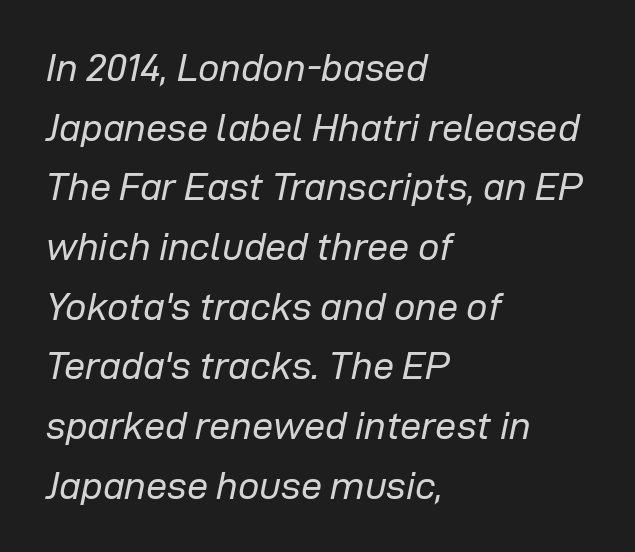
Q: Is the text bold? A: No.
Q: Is the text italic (slanted)? A: Yes, it leans right by about 12 degrees.
Q: Is the text underlined? A: No.
Q: How is the paragraph aligned? A: Left-aligned.
Q: Is the spacing between letters normal or unusually wide? A: Normal.
Q: Is the spacing between lines tight, normal or loose? A: Normal.
Q: Width (condensed, normal, or wide)? A: Normal.
Q: Stroke contrast? A: Low.
Q: x-height? A: Medium.
Q: Monospaced? A: No.
